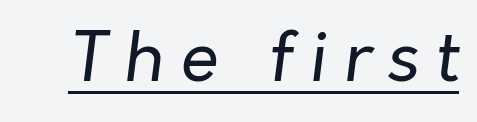
This reads as an unemphasized weight, regular at the heaviest. The letters are spread apart with noticeably loose tracking. Varying glyph widths throughout — classic text-font behaviour. Beneath each row of characters lies a ruled line. There's an unmistakable incline to the writing here.
